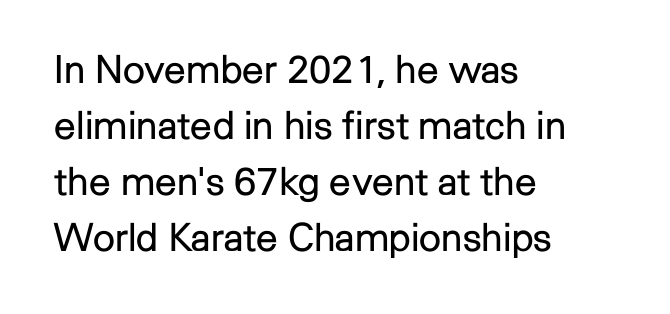
Q: Is the text bold? A: No.
Q: Is the text italic (slanted)? A: No, it is upright.
Q: Is the typeface a serif or a sans-serif typeface? A: Sans-serif.
Q: Is the text underlined? A: No.
Q: How is the paragraph aligned? A: Left-aligned.
Q: Is the spacing between letters normal or unusually wide? A: Normal.
Q: Is the spacing between lines tight, normal or loose? A: Normal.
Q: Width (condensed, normal, or wide)? A: Normal.
Q: Stroke contrast? A: Low.
Q: x-height? A: Medium.
Q: Monospaced? A: No.
